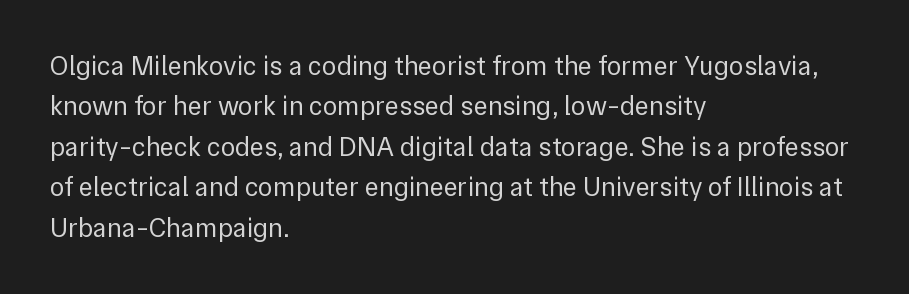
The passage shown stacks its lines at a standard gap. Students, note that the glyphs here touch the page at normal intervals. This reads as an unemphasized weight, regular at the heaviest. Typeset ragged right — the left edge is the straight one. No italicization has been applied; the sample stays upright.
